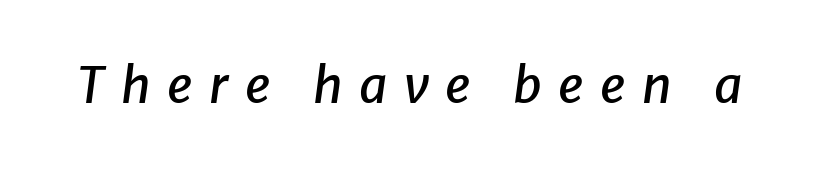
Q: Is the text italic (slanted)? A: Yes, it leans right by about 8 degrees.
Q: Is the text underlined? A: No.
Q: Is the spacing between letters normal or unusually wide? A: Unusually wide.
Q: Width (condensed, normal, or wide)? A: Normal.
Q: Stroke contrast? A: Low.
Q: x-height? A: Medium.
Q: Monospaced? A: No.
